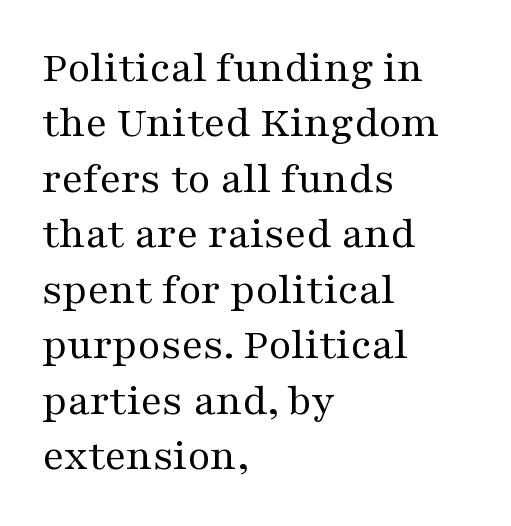
The letters stand upright; this is a roman face. The setting favours the left margin, as ordinary paragraphs usually do. This sample has the flowing, uneven cadence of proportional lettering. Vertically, the passage feels balanced, rows spaced as you'd expect. Examine the stroke ends and you'll spot serifs. Students, note that the glyphs here touch the page at normal intervals.
